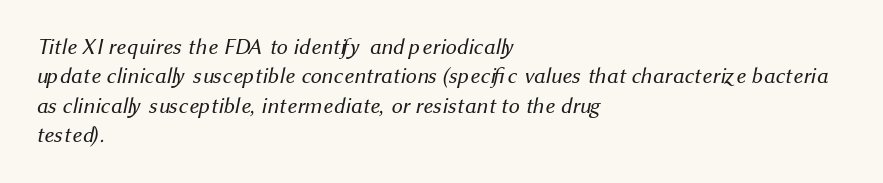
The image shows 22 px text type; set left-aligned, normal line spacing (1.33x), normal letter spacing, not underlined.
